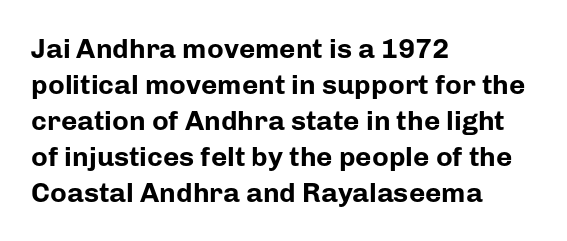
Q: Is the text bold? A: Yes.
Q: Is the text italic (slanted)? A: No, it is upright.
Q: Is the typeface a serif or a sans-serif typeface? A: Sans-serif.
Q: Is the text underlined? A: No.
Q: How is the paragraph aligned? A: Left-aligned.
Q: Is the spacing between letters normal or unusually wide? A: Normal.
Q: Is the spacing between lines tight, normal or loose? A: Normal.
Q: Width (condensed, normal, or wide)? A: Normal.
Q: Stroke contrast? A: Low.
Q: x-height? A: Medium.
Q: Monospaced? A: No.
